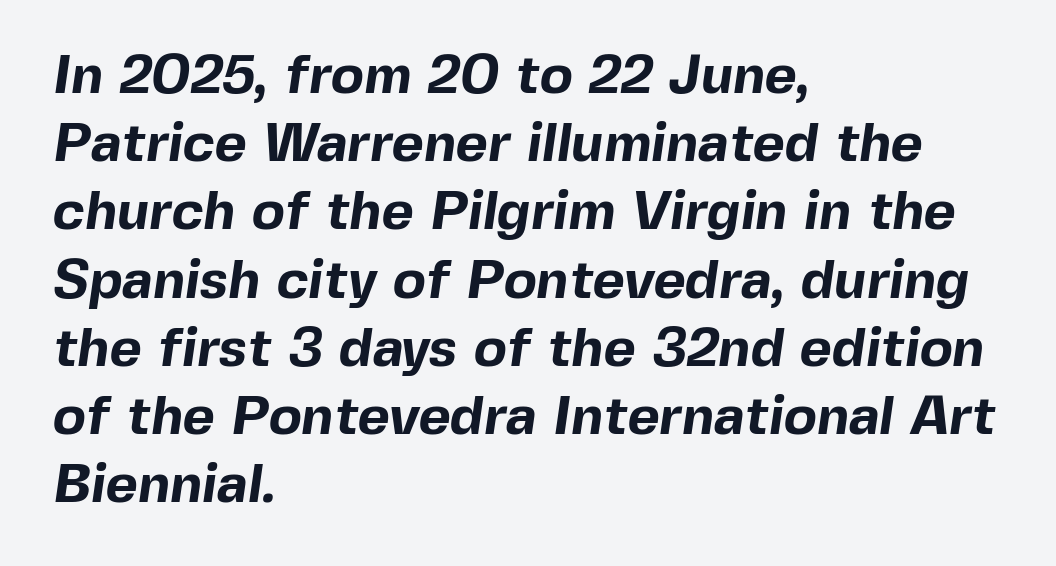
{"serif": "no", "bold": "yes", "weight": "bold", "width": "normal", "x_height": "medium", "monospaced": "no", "underline": "no", "align": "left", "line_spacing_ratio": 1.24, "letter_spacing": "normal", "letter_spacing_em": 0.0, "glyph_px": 55}
